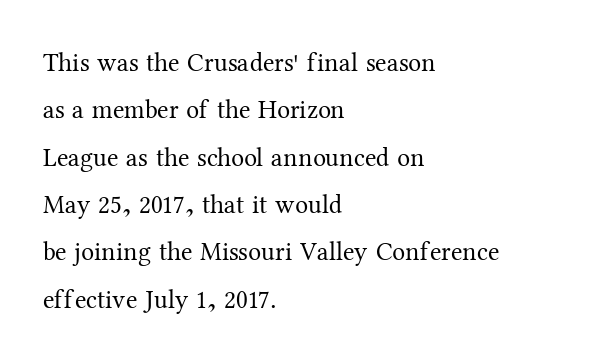
Q: Is the text bold? A: No.
Q: Is the text italic (slanted)? A: No, it is upright.
Q: Is the text underlined? A: No.
Q: How is the paragraph aligned? A: Left-aligned.
Q: Is the spacing between letters normal or unusually wide? A: Normal.
